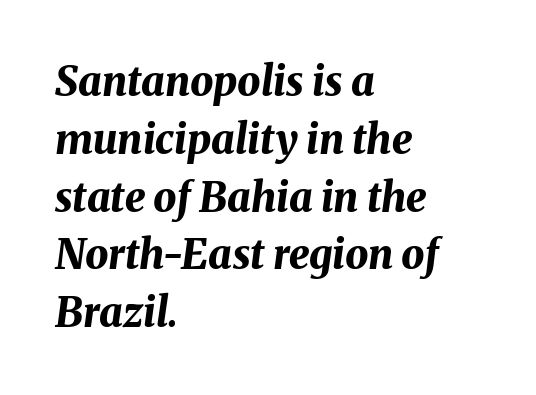
The image shows 41 px bold type, italic (leaning right); set left-aligned, normal line spacing (1.41x), normal letter spacing, not underlined; medium stroke contrast and a medium x-height.
